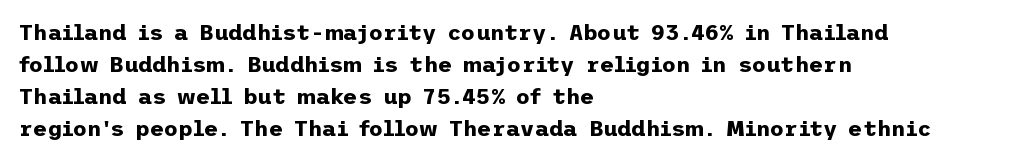
The image shows 22 px bold type, upright; set left-aligned, normal line spacing (1.45x), normal letter spacing, not underlined.
